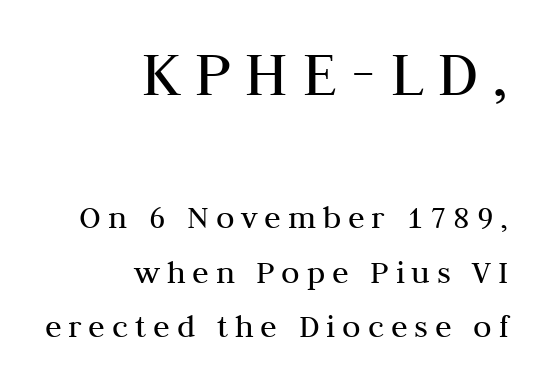
{"serif": "yes", "italic": "no", "bold": "no", "weight": "regular", "width": "normal", "stroke_contrast": "medium", "x_height": "medium", "monospaced": "no", "underline": "no", "align": "right", "line_spacing": "normal", "line_spacing_ratio": 1.61, "letter_spacing": "wide", "letter_spacing_em": 0.2, "larger_block": "first", "size_ratio": 2.0, "glyph_px": 68}
